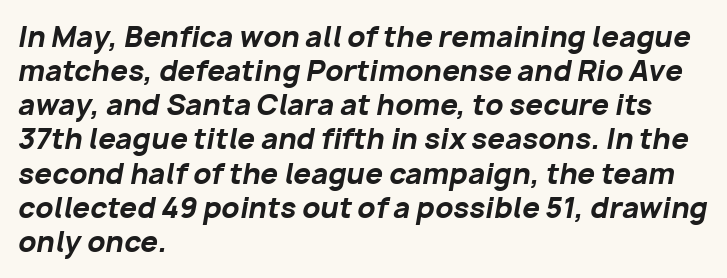
The image shows 28 px bold type, italic (leaning right); set left-aligned, line spacing 1.22x, normal letter spacing, not underlined; low stroke contrast and a medium x-height.
